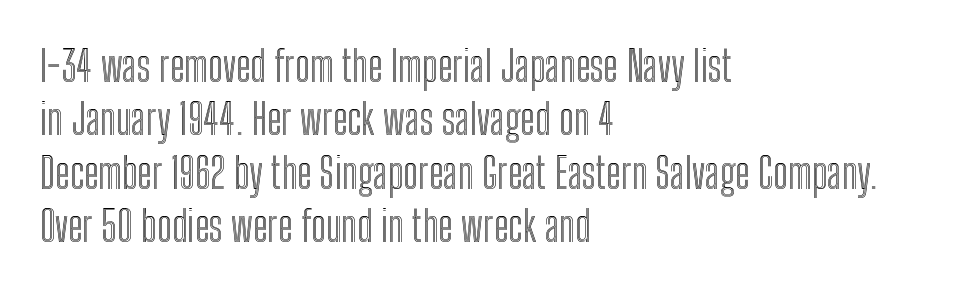
{"italic": "no", "width": "condensed", "x_height": "medium", "monospaced": "no", "underline": "no", "align": "left", "line_spacing": "normal", "line_spacing_ratio": 1.27, "letter_spacing": "normal", "letter_spacing_em": 0.0, "glyph_px": 42}
